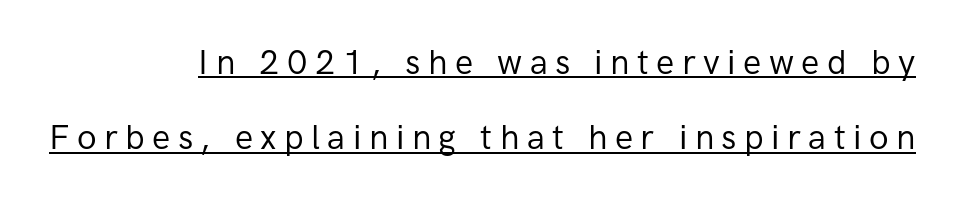
Compared with a typical body face, this is equally light or lighter still. Honestly, the rows look like they've been pulled way apart. This sample carries an underscore along the baseline area. This sample has the flowing, uneven cadence of proportional lettering. A typesetter would mark this as roman, not italic. Font category for this specimen: sans-serif.
